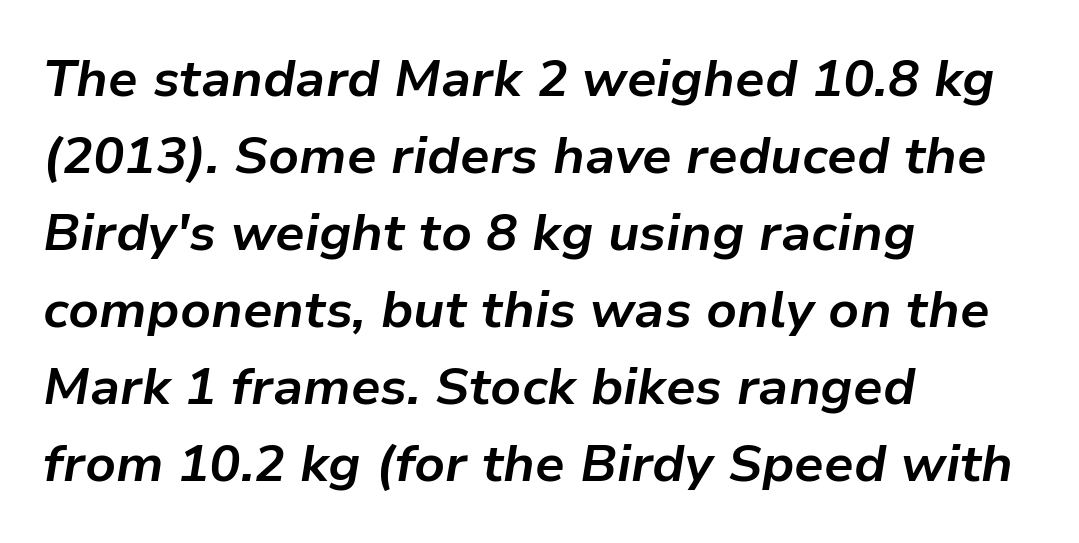
{"italic": "yes", "lean": "right", "slant_degrees": 9, "bold": "yes", "weight": "bold", "width": "normal", "stroke_contrast": "low", "x_height": "medium", "monospaced": "no", "underline": "no", "align": "left", "line_spacing": "normal", "line_spacing_ratio": 1.48, "letter_spacing": "normal", "letter_spacing_em": 0.0, "glyph_px": 52}
